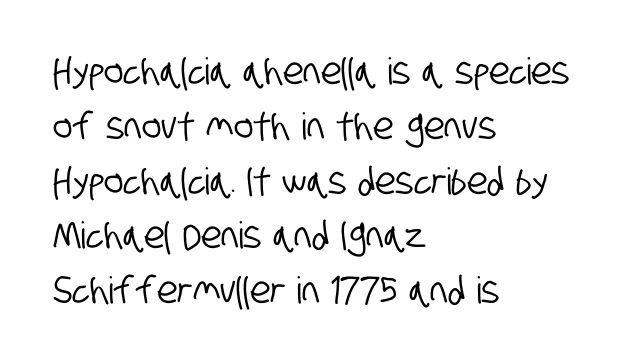
The image shows 37 px condensed sans-serif type; set left-aligned, normal line spacing (1.48x), normal letter spacing, not underlined; low stroke contrast and a large x-height.
